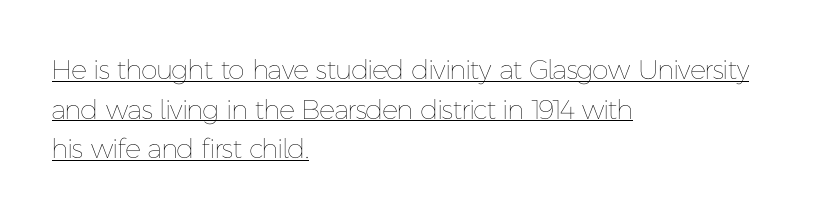
Q: Is the text bold? A: No.
Q: Is the text italic (slanted)? A: No, it is upright.
Q: Is the text underlined? A: Yes.
Q: How is the paragraph aligned? A: Left-aligned.
Q: Is the spacing between letters normal or unusually wide? A: Normal.
Q: Is the spacing between lines tight, normal or loose? A: Normal.
